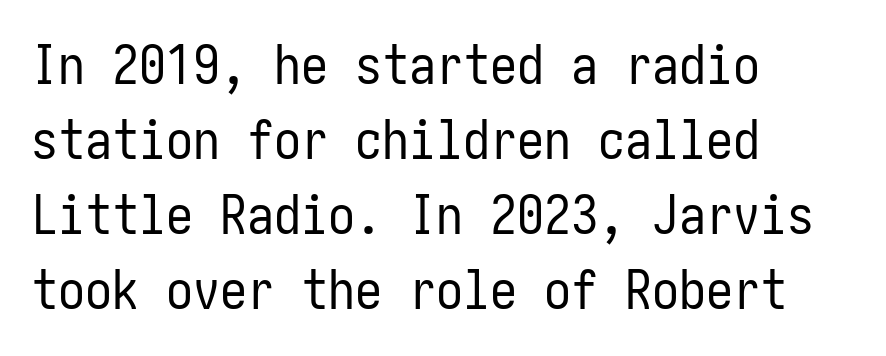
{"serif": "no", "italic": "no", "bold": "no", "weight": "regular", "width": "condensed", "stroke_contrast": "low", "x_height": "medium", "underline": "no", "align": "left", "line_spacing": "normal", "line_spacing_ratio": 1.39, "letter_spacing": "normal", "letter_spacing_em": 0.0, "glyph_px": 54}
